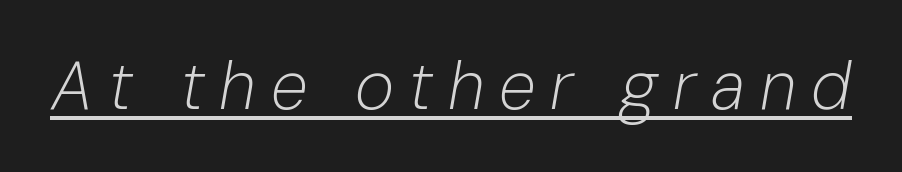
Underlining? Definitely there. The letterforms stand isolated, each surrounded by extra space. Note the varied advance widths — an 'i' is clearly narrower than an 'm'. The whole block is typeset with a tilt.
